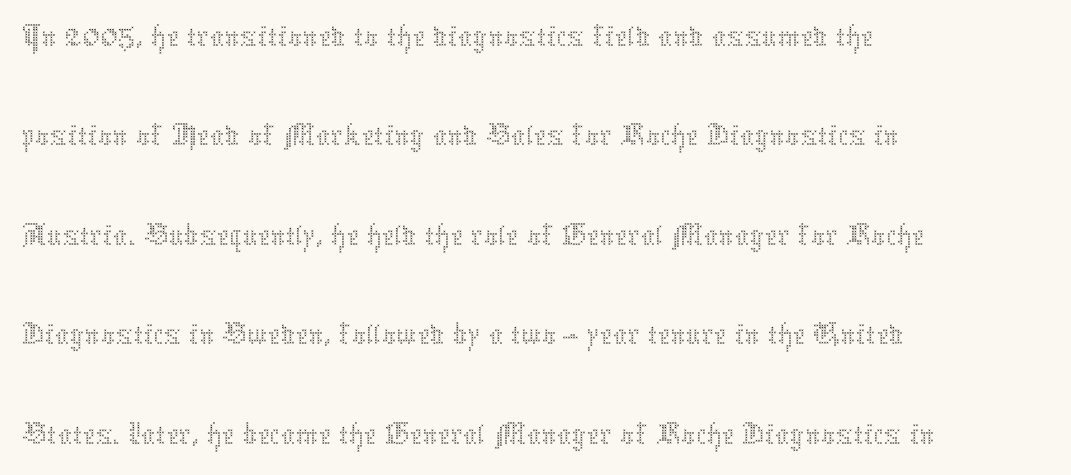
Q: Is the text bold? A: No.
Q: Is the text italic (slanted)? A: No, it is upright.
Q: Is the text underlined? A: No.
Q: How is the paragraph aligned? A: Left-aligned.
Q: Is the spacing between letters normal or unusually wide? A: Normal.
Q: Is the spacing between lines tight, normal or loose? A: Normal.
Q: Width (condensed, normal, or wide)? A: Normal.
Q: Stroke contrast? A: Medium.
Q: x-height? A: Medium.
Q: Monospaced? A: No.
